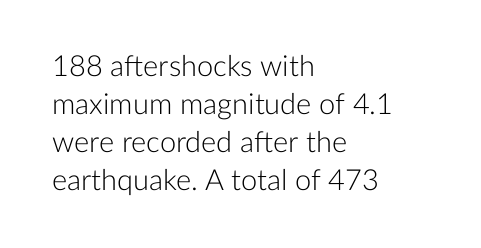
The image shows 29 px light sans-serif type, upright; set left-aligned, normal line spacing (1.31x), normal letter spacing, not underlined; low stroke contrast and a medium x-height.
